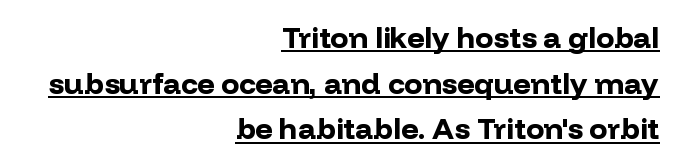
Posture: straight, roman, zero tilt. Underlined type. Summary of weight: heavy, a full bold. Baseline-to-baseline distance is the conventional proportion of letter height. The rendering shows plain stroke endings on the letterforms — a sans-serif design.
